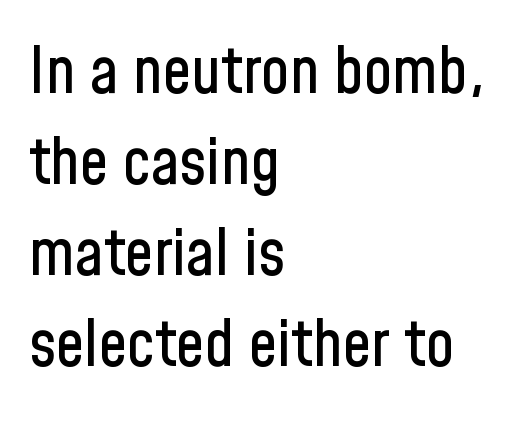
The passage shown is not underscored anywhere. Horizontal alignment here is leftward, the default for most running prose. What stands out about the letter spacing? Nothing — it is the standard amount. Looks like regular typesetting: each glyph gets only the width it needs. Reading down the column, the eye jumps a familiar distance to each next line. Posture: vertical.
